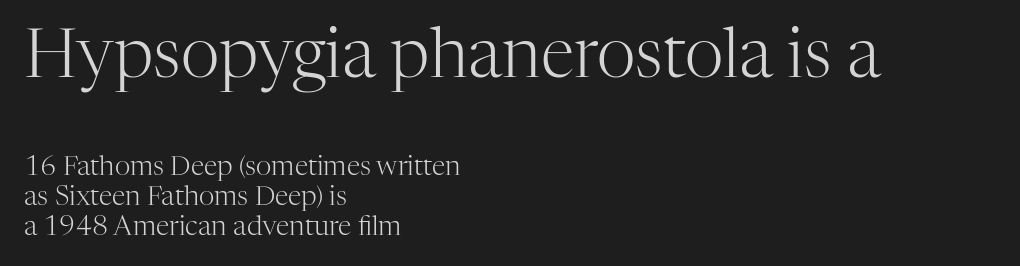
Q: Is the text bold? A: No.
Q: Is the text italic (slanted)? A: No, it is upright.
Q: Is the typeface a serif or a sans-serif typeface? A: Serif.
Q: Is the text underlined? A: No.
Q: How is the paragraph aligned? A: Left-aligned.
Q: Is the spacing between letters normal or unusually wide? A: Normal.
Q: Is the spacing between lines tight, normal or loose? A: Tight.
Q: Which block of text is set in a larger size, the first (top) or the second (bottom)? A: The first (top) one.
Q: Width (condensed, normal, or wide)? A: Normal.
Q: Stroke contrast? A: High.
Q: x-height? A: Medium.
Q: Monospaced? A: No.
